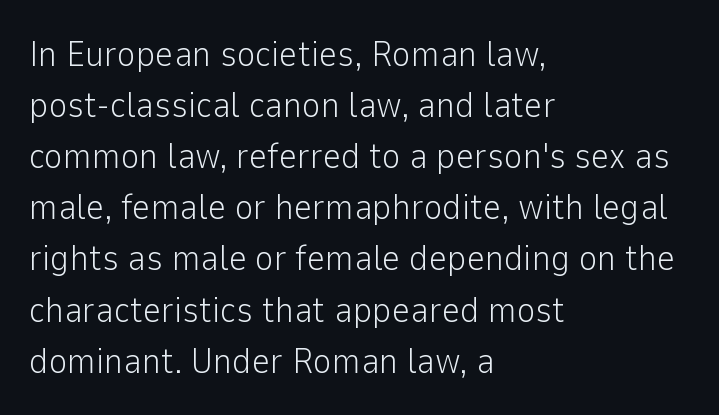
The font family rendered here belongs to the sans-serif group. The line-height multiplier appears to be the usual default. Tracking value appears to be zero — textbook default spacing. Character widths vary here, with narrow letters taking less room than wide ones. Every row of glyphs begins at an identical x-position on the left.
